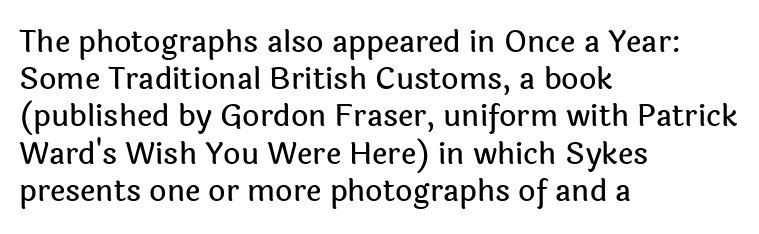
Q: Is the text italic (slanted)? A: No, it is upright.
Q: Is the typeface a serif or a sans-serif typeface? A: Sans-serif.
Q: Is the text underlined? A: No.
Q: How is the paragraph aligned? A: Left-aligned.
Q: Is the spacing between letters normal or unusually wide? A: Normal.
Q: Width (condensed, normal, or wide)? A: Normal.
Q: x-height? A: Medium.
Q: Monospaced? A: No.
